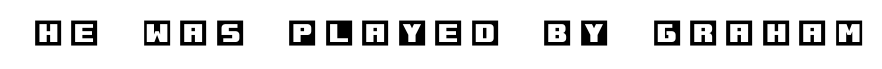
The image shows 29 px text type, upright; set unusually wide letter spacing (+0.28 em), not underlined; a large x-height.
